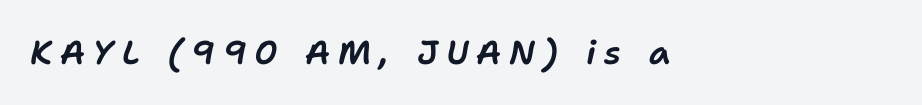
{"italic": "yes", "lean": "right", "slant_degrees": 11, "width": "normal", "stroke_contrast": "low", "x_height": "medium", "monospaced": "no", "underline": "no", "align": "left", "letter_spacing": "wide", "letter_spacing_em": 0.25, "glyph_px": 33}
